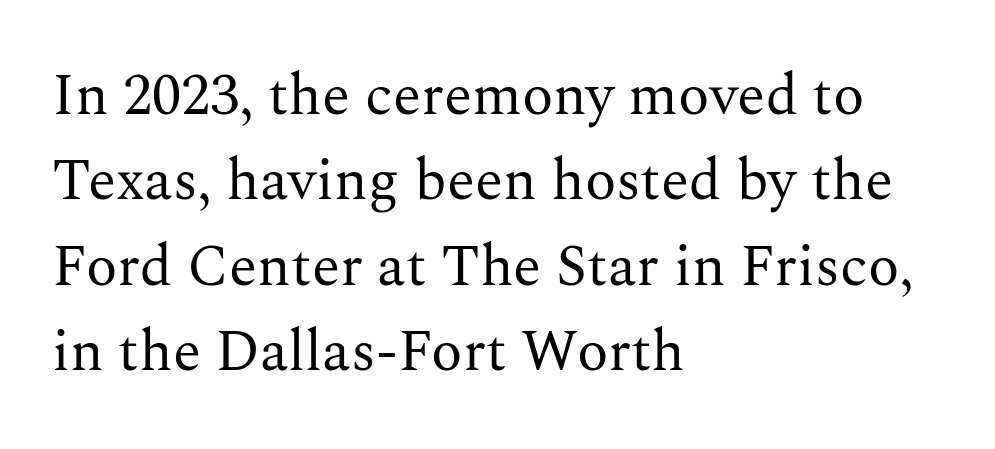
{"serif": "yes", "italic": "no", "bold": "no", "weight": "regular", "width": "normal", "stroke_contrast": "medium", "x_height": "medium", "monospaced": "no", "underline": "no", "align": "left", "line_spacing": "normal", "line_spacing_ratio": 1.47, "letter_spacing": "normal", "letter_spacing_em": 0.0, "glyph_px": 58}
